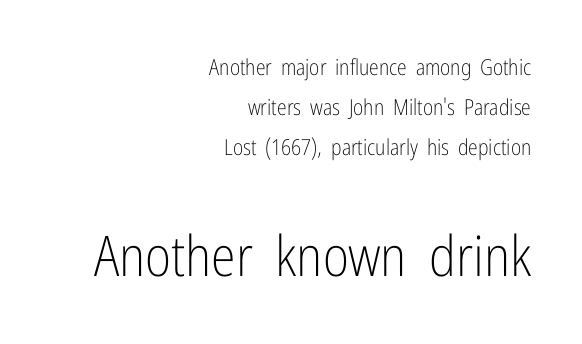
{"serif": "no", "italic": "no", "bold": "no", "weight": "light", "width": "condensed", "stroke_contrast": "low", "x_height": "medium", "monospaced": "no", "underline": "no", "align": "right", "line_spacing_ratio": 1.82, "letter_spacing": "normal", "letter_spacing_em": 0.0, "larger_block": "second", "size_ratio": 2.55, "glyph_px": 56}
